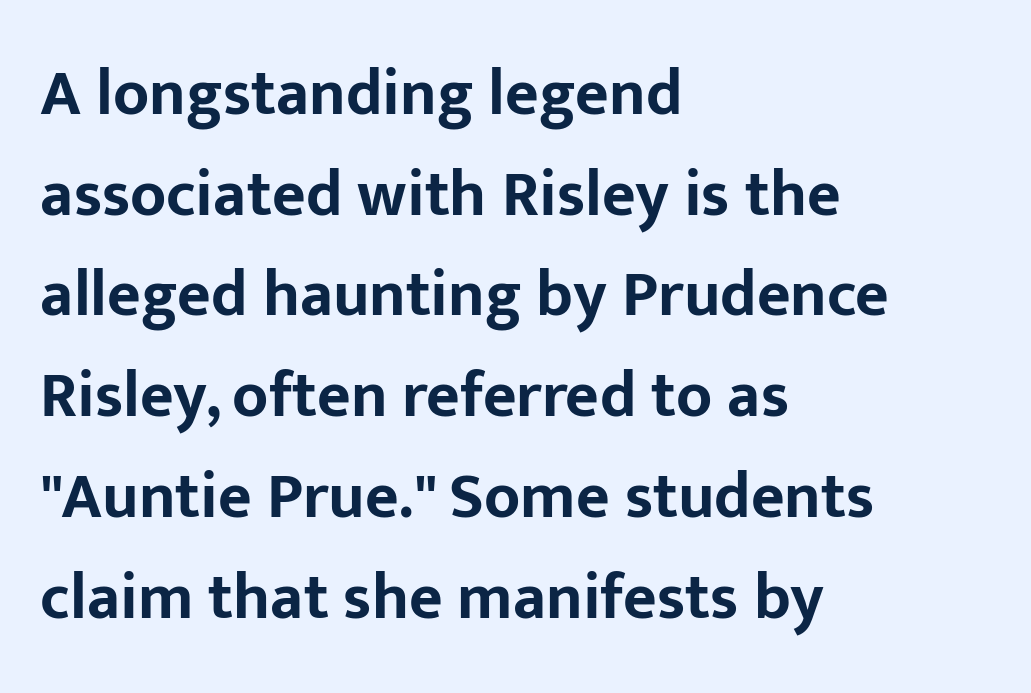
{"serif": "no", "italic": "no", "bold": "yes", "weight": "bold", "width": "normal", "stroke_contrast": "low", "x_height": "medium", "monospaced": "no", "underline": "no", "align": "left", "line_spacing": "normal", "line_spacing_ratio": 1.55, "letter_spacing": "normal", "letter_spacing_em": 0.0, "glyph_px": 65}
